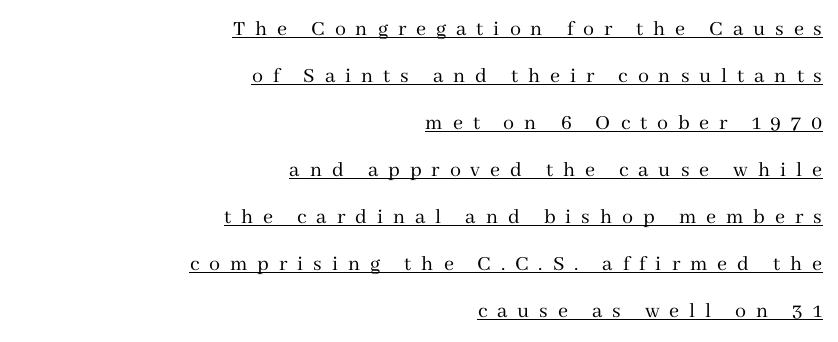
The image shows 22 px text type, upright; set right-aligned, loose line spacing (2.14x), unusually wide letter spacing (+0.45 em), underlined.
